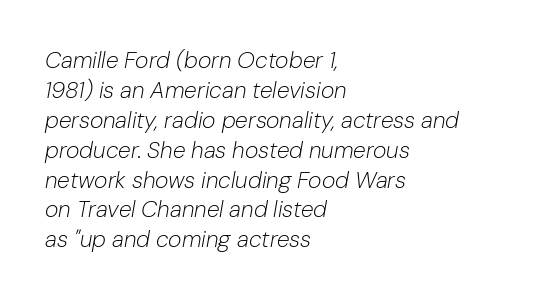
Slanted lettering throughout. The string is rendered with underlining switched off. Tracking here is standard; glyphs follow each other at the usual distance. The typesetting does not lean heavy: it is not bold.
